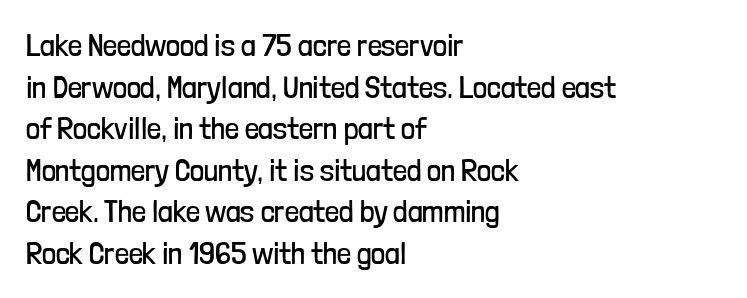
{"serif": "no", "italic": "no", "bold": "no", "weight": "regular", "width": "condensed", "stroke_contrast": "low", "x_height": "medium", "monospaced": "no", "underline": "no", "align": "left", "line_spacing": "normal", "line_spacing_ratio": 1.34, "letter_spacing": "normal", "letter_spacing_em": 0.0, "glyph_px": 31}
